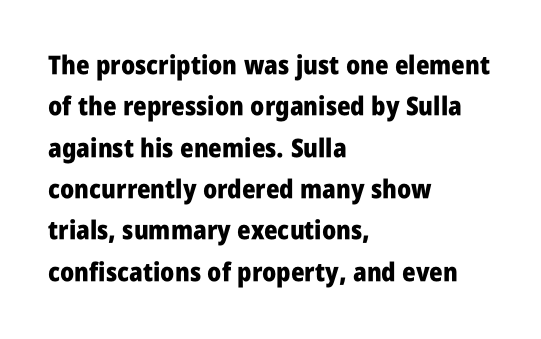
The image shows 26 px bold type, upright; set left-aligned, normal line spacing (1.59x), normal letter spacing, not underlined.
